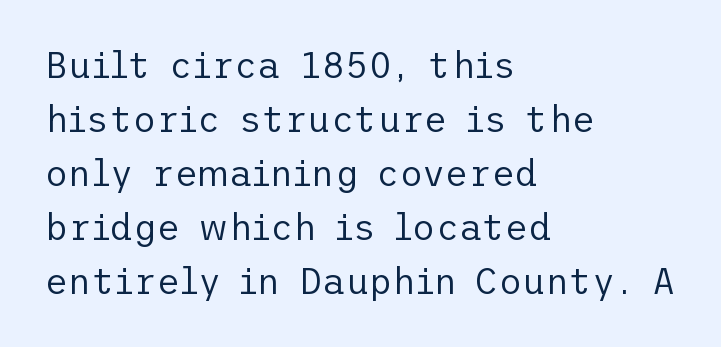
{"serif": "no", "italic": "no", "bold": "no", "weight": "regular", "width": "normal", "stroke_contrast": "low", "x_height": "medium", "underline": "no", "align": "left", "line_spacing": "normal", "line_spacing_ratio": 1.5, "letter_spacing": "normal", "letter_spacing_em": 0.0, "glyph_px": 36}
